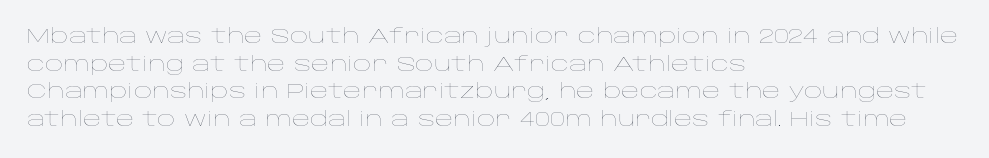
Q: Is the text bold? A: No.
Q: Is the text italic (slanted)? A: No, it is upright.
Q: Is the text underlined? A: No.
Q: How is the paragraph aligned? A: Left-aligned.
Q: Is the spacing between letters normal or unusually wide? A: Normal.
Q: Is the spacing between lines tight, normal or loose? A: Normal.
